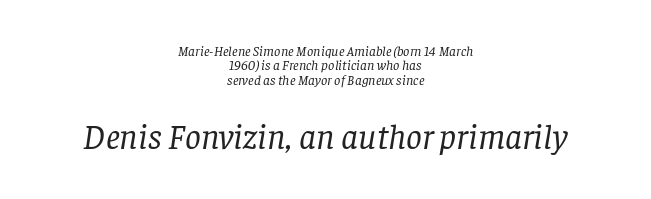
Descender tails drop into unmarked territory. No letter is thick-stroked: the sample isn't bold. In terms of posture, this sample is oblique. If you folded the block vertically in half, each line would mirror itself in length. Standard letterfit; no display-style spreading of the glyphs. Between these two stacked blocks, the lower one wins on size.
